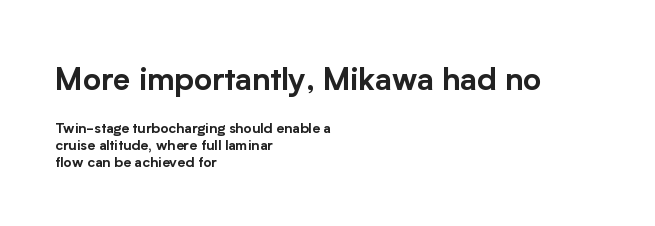
Italic? Not at all — the glyphs are vertical. Check where the strokes stop: nothing finishes them off — pure sans. Proportional: the letters do not fall into vertical columns. The typesetter chose a ragged-right arrangement here.
